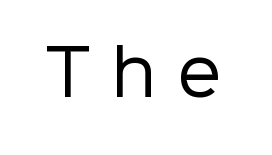
The passage shown is typed in a proportional face where columns would drift. To sum up the face: it is a sans, with no serifs. Unlike italic type, these characters show no tilt at all. A light-to-regular cut is what we see here.
